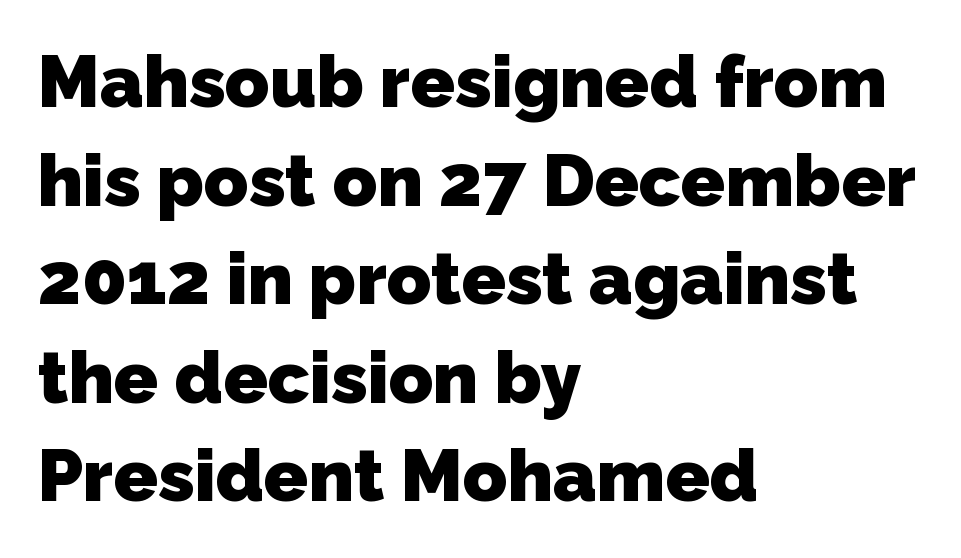
Q: Is the text bold? A: Yes.
Q: Is the typeface a serif or a sans-serif typeface? A: Sans-serif.
Q: Is the text underlined? A: No.
Q: How is the paragraph aligned? A: Left-aligned.
Q: Is the spacing between letters normal or unusually wide? A: Normal.
Q: Is the spacing between lines tight, normal or loose? A: Normal.
Q: Width (condensed, normal, or wide)? A: Normal.
Q: Stroke contrast? A: Low.
Q: x-height? A: Medium.
Q: Monospaced? A: No.
